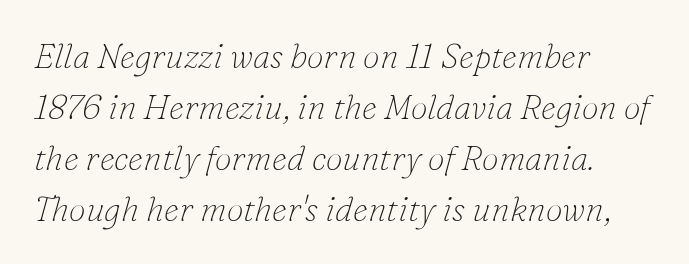
Serifs: yes, visible at the terminals of the letterforms. Words appear dense and cohesive because spacing is normal. The passage shown stacks its lines at a standard gap. Type without underlining. Line starts are locked; line ends wander.
